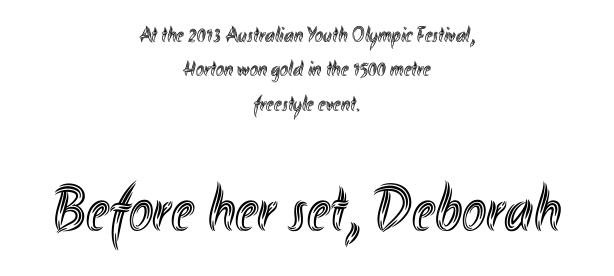
The lines in this sample share a center point and differ in where they start and stop. The face used here is proportionally spaced, like ordinary book or web type. Is the lower block the larger one? Yes — the lower block carries the bigger type. Successive baselines arrive at the customary interval.
